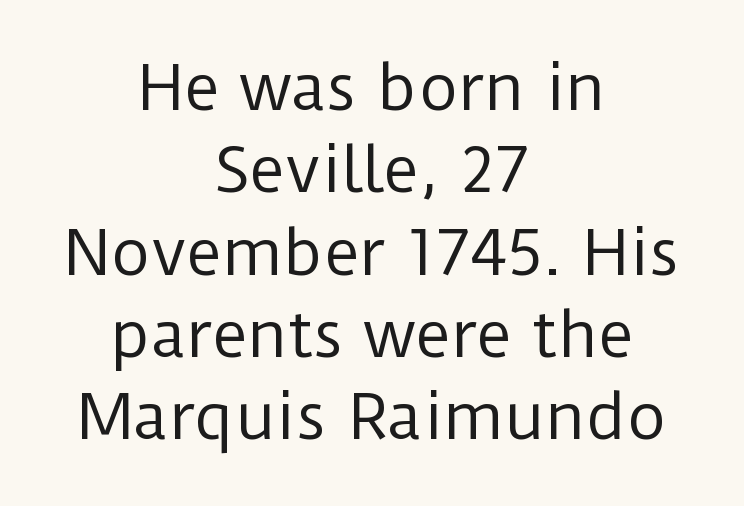
The rendering uses natural spacing where letterforms have individual widths. This rendering leaves character spacing at its baseline value. Short and long lines alike share a common midpoint. The text was rendered using a sans face with plain stroke endings. The designer left line spacing at the default.
